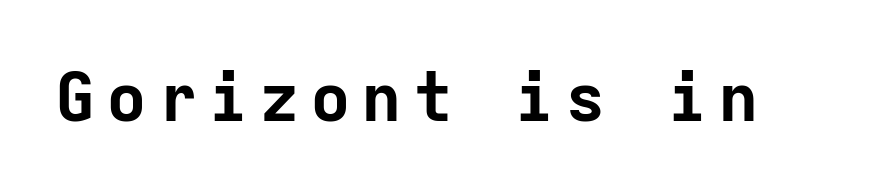
Q: Is the text bold? A: Yes.
Q: Is the text italic (slanted)? A: No, it is upright.
Q: Is the typeface a serif or a sans-serif typeface? A: Sans-serif.
Q: Is the text underlined? A: No.
Q: Width (condensed, normal, or wide)? A: Normal.
Q: Stroke contrast? A: Low.
Q: x-height? A: Medium.
Q: Monospaced? A: Yes.
